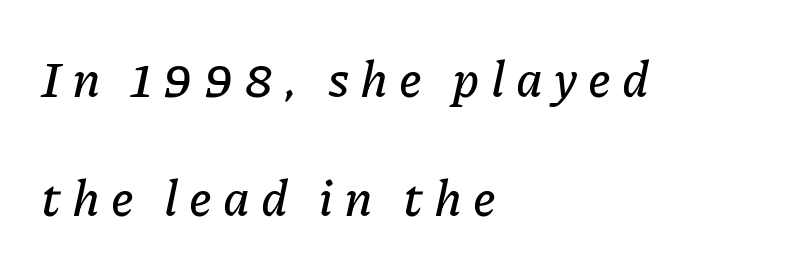
{"italic": "yes", "lean": "right", "slant_degrees": 11, "width": "normal", "stroke_contrast": "low", "x_height": "medium", "monospaced": "no", "underline": "no", "align": "left", "line_spacing": "loose", "line_spacing_ratio": 2.39, "letter_spacing": "wide", "letter_spacing_em": 0.22, "glyph_px": 50}
